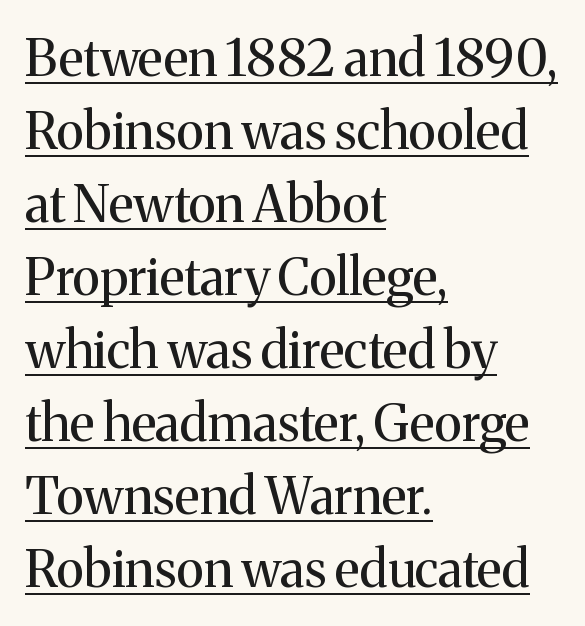
{"serif": "yes", "italic": "no", "bold": "no", "weight": "regular", "width": "normal", "stroke_contrast": "medium", "x_height": "medium", "monospaced": "no", "underline": "yes", "align": "left", "line_spacing": "normal", "line_spacing_ratio": 1.43, "letter_spacing": "normal", "letter_spacing_em": 0.0, "glyph_px": 51}
